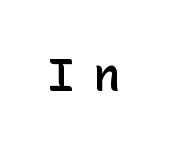
{"serif": "no", "italic": "no", "bold": "semi", "weight": "semibold", "width": "normal", "stroke_contrast": "low", "x_height": "medium", "underline": "no", "letter_spacing": "wide", "letter_spacing_em": 0.43, "glyph_px": 45}
